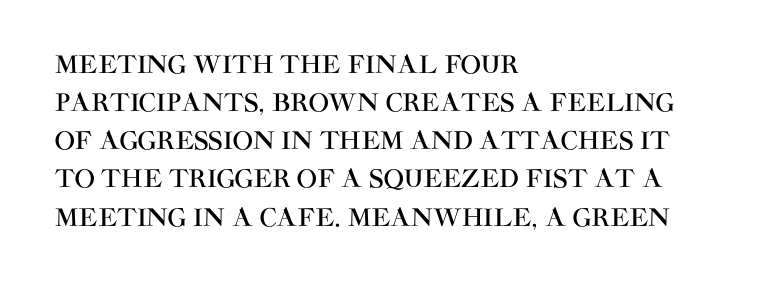
A normal amount of white space separates one row of letters from the next. In terms of letterspacing, this is plain default setting. Quick note: not italic, upright. Only glyphs here, with clear space below each row. Horizontally, the lines are justified to the leading edge only.
